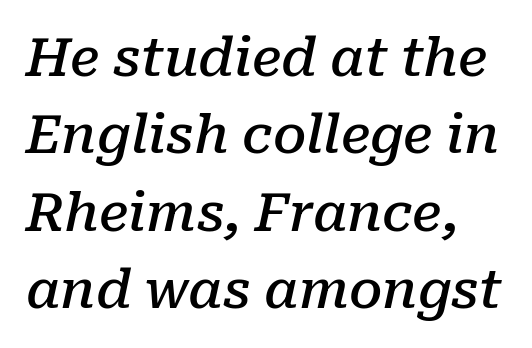
The whole block is typeset with a tilt. Is this a fixed-width face? No — the glyphs have proportional, varying widths. How would I describe the line gaps? Plain and ordinary. No extra tracking has been applied to these lines. The specimen omits any rule beneath the text block's lines.
